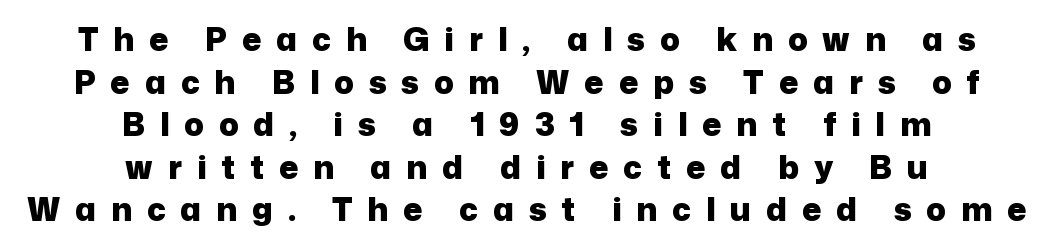
The image shows 32 px heavy sans-serif type, upright; set centered, normal line spacing (1.33x), unusually wide letter spacing (+0.47 em), not underlined; low stroke contrast and a medium x-height.
